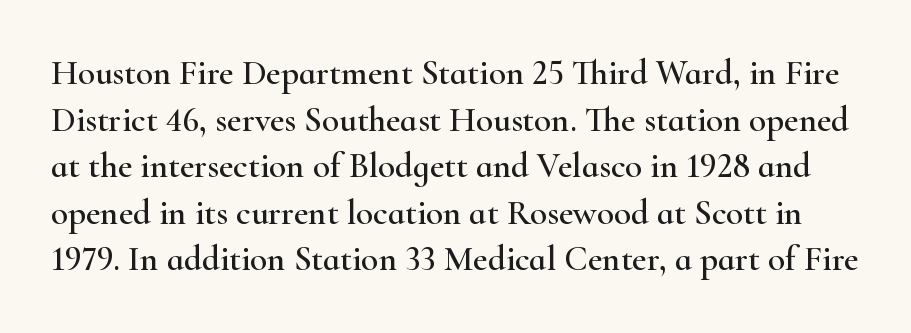
Q: Is the text italic (slanted)? A: No, it is upright.
Q: Is the typeface a serif or a sans-serif typeface? A: Serif.
Q: Is the text underlined? A: No.
Q: Is the spacing between letters normal or unusually wide? A: Normal.
Q: Is the spacing between lines tight, normal or loose? A: Normal.
Q: Width (condensed, normal, or wide)? A: Wide.
Q: Stroke contrast? A: High.
Q: x-height? A: Small.
Q: Monospaced? A: No.
